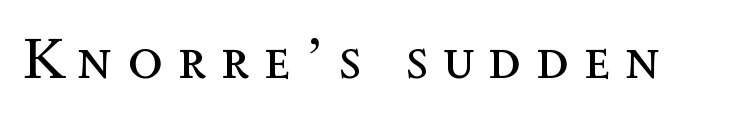
Q: Is the text bold? A: No.
Q: Is the text italic (slanted)? A: No, it is upright.
Q: Is the text underlined? A: No.
Q: Is the spacing between letters normal or unusually wide? A: Unusually wide.
Q: Width (condensed, normal, or wide)? A: Normal.
Q: x-height? A: Medium.
Q: Monospaced? A: No.
